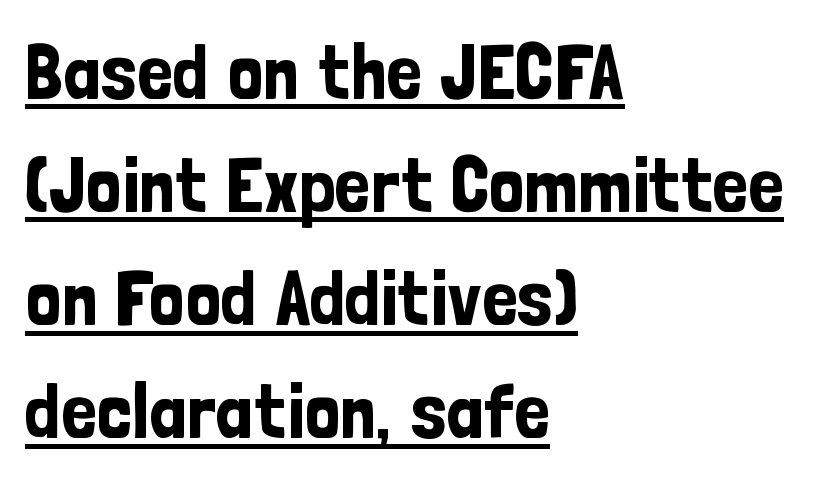
What stands out about the letter spacing? Nothing — it is the standard amount. Varying glyph widths throughout — classic text-font behaviour. Compared with a centered layout, this one pins lines to the left instead. Emphasis is given by a line drawn under the lettering.
